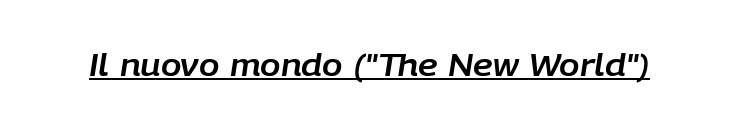
Q: Is the text italic (slanted)? A: Yes, it leans right by about 9 degrees.
Q: Is the text underlined? A: Yes.
Q: Is the spacing between letters normal or unusually wide? A: Normal.
Q: Width (condensed, normal, or wide)? A: Normal.
Q: Stroke contrast? A: Low.
Q: x-height? A: Large.
Q: Monospaced? A: No.
